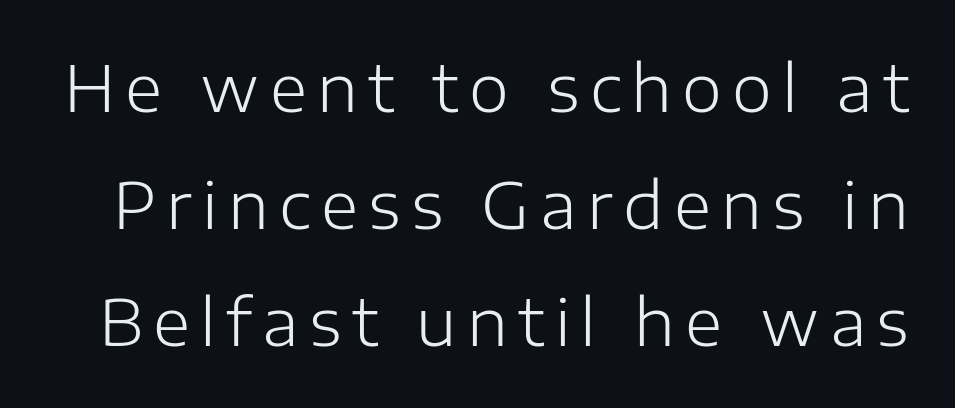
{"serif": "no", "italic": "no", "bold": "no", "weight": "light", "width": "normal", "stroke_contrast": "low", "x_height": "medium", "monospaced": "no", "underline": "no", "line_spacing_ratio": 1.83, "glyph_px": 64}
